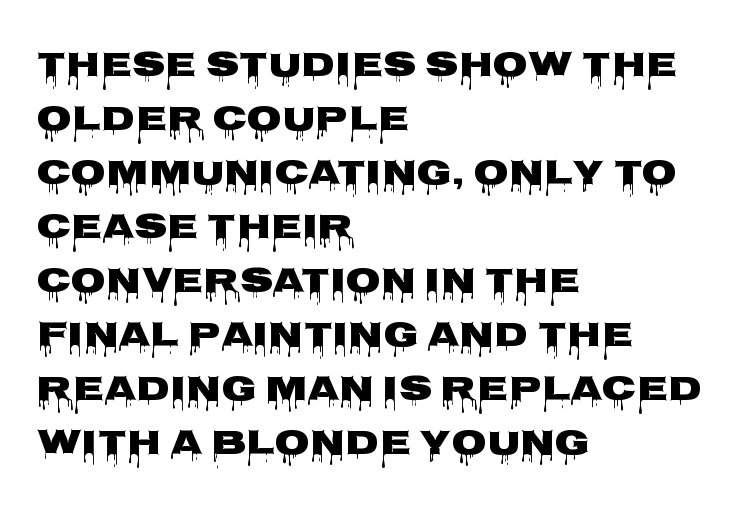
Chunky letters — that's bold for sure. Looks like regular typesetting: each glyph gets only the width it needs. The line texture is even and compact thanks to regular tracking. Leading: standard.
